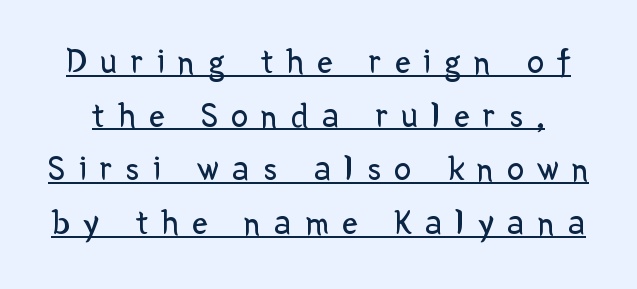
The letterforms sit at book weight or below. The passage shown is typed in a proportional face where columns would drift. It's the straight-up-and-down kind of type. The horizontal fit of the characters is loose and conspicuously gappy. Notice how descenders clear the ascenders below comfortably — that's standard leading.
